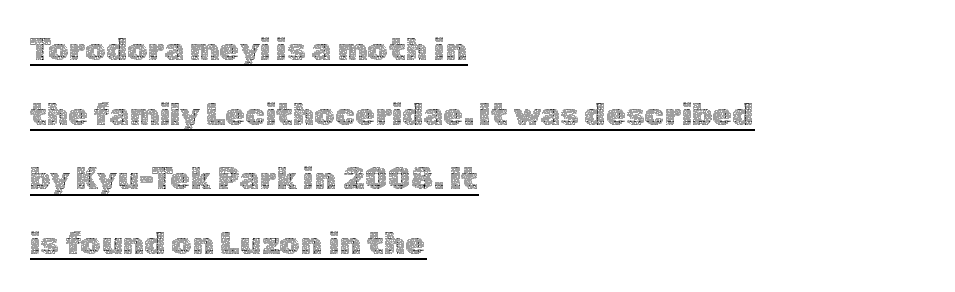
The image shows 32 px thin type, upright; set left-aligned, loose line spacing (2.02x), normal letter spacing, underlined; a medium x-height.
